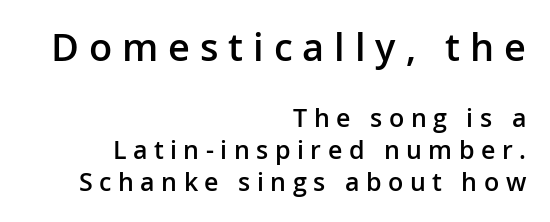
{"serif": "no", "italic": "no", "bold": "semi", "weight": "semibold", "width": "normal", "stroke_contrast": "low", "x_height": "medium", "monospaced": "no", "underline": "no", "align": "right", "line_spacing": "normal", "line_spacing_ratio": 1.28, "letter_spacing": "wide", "letter_spacing_em": 0.26, "larger_block": "first", "size_ratio": 1.52, "glyph_px": 38}
